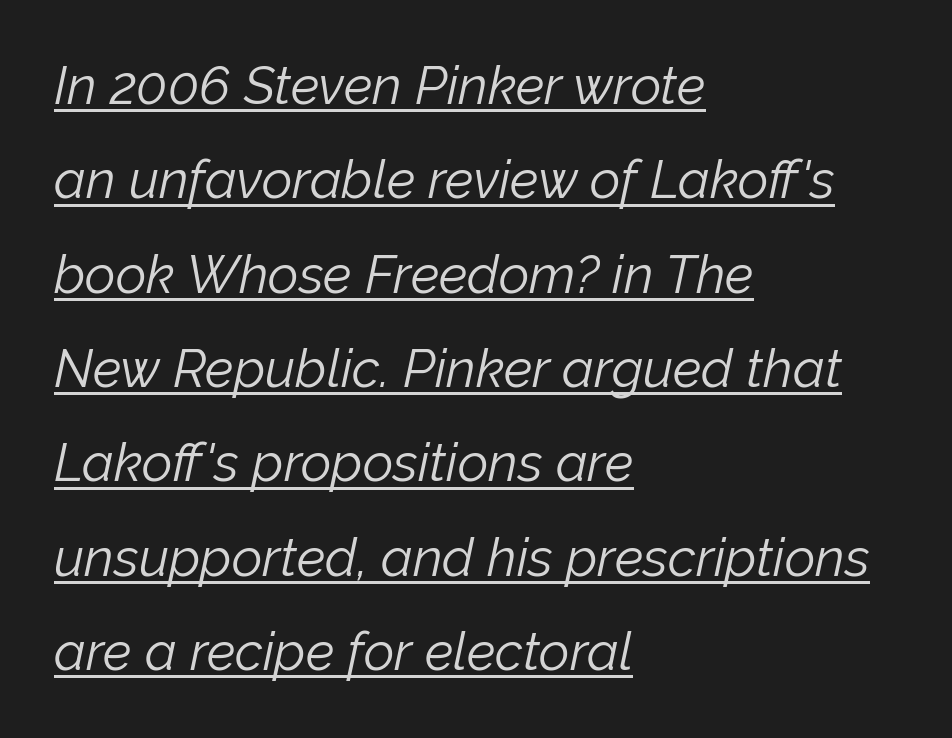
Proportional: the letters do not fall into vertical columns. Counters stay open thanks to moderate or lighter strokes. The lines in this sample share a left origin and differ only in where they stop. Slant detected: the letters are inclined.
